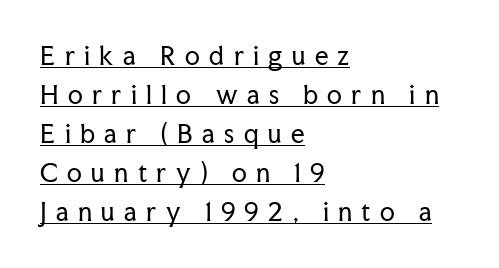
The image shows 24 px text type, upright; set left-aligned, normal line spacing (1.62x), unusually wide letter spacing (+0.39 em), underlined.
